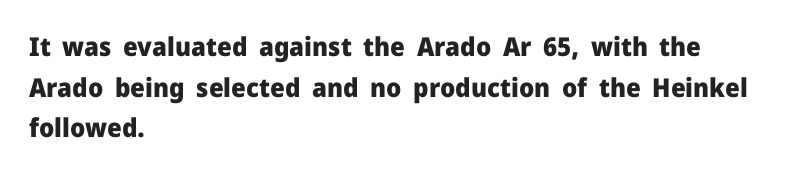
{"italic": "no", "bold": "yes", "underline": "no", "align": "left", "line_spacing": "normal", "line_spacing_ratio": 1.56, "letter_spacing": "normal", "letter_spacing_em": 0.0, "glyph_px": 26}
